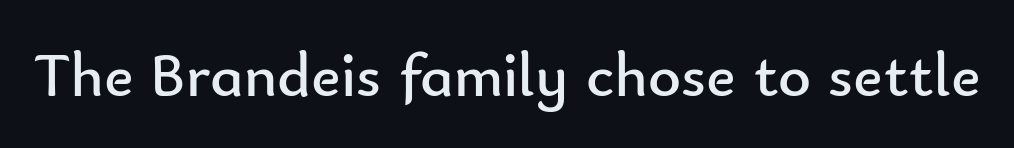
{"serif": "no", "italic": "no", "bold": "no", "weight": "regular", "width": "normal", "stroke_contrast": "low", "x_height": "small", "monospaced": "no", "underline": "no", "letter_spacing": "normal", "letter_spacing_em": 0.0, "glyph_px": 63}
